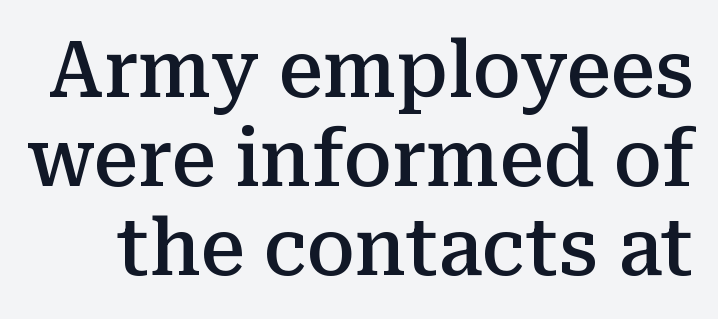
{"serif": "yes", "italic": "no", "bold": "semi", "weight": "semibold", "width": "normal", "stroke_contrast": "medium", "x_height": "medium", "monospaced": "no", "underline": "no", "line_spacing": "tight", "line_spacing_ratio": 1.14, "letter_spacing": "normal", "letter_spacing_em": 0.0, "glyph_px": 78}
